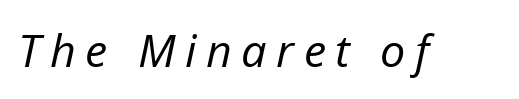
{"italic": "yes", "lean": "right", "slant_degrees": 12, "bold": "no", "weight": "regular", "width": "normal", "stroke_contrast": "low", "x_height": "medium", "monospaced": "no", "underline": "no", "letter_spacing": "wide", "letter_spacing_em": 0.21, "glyph_px": 45}
